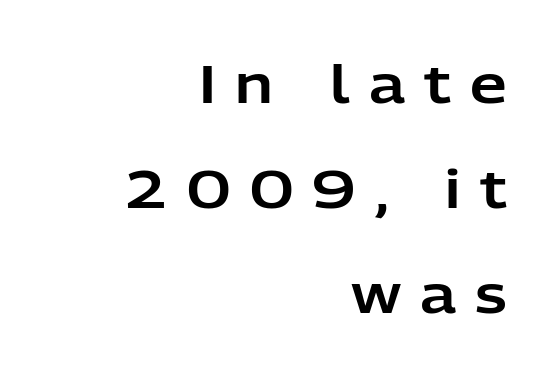
In terms of posture, this sample is upright. Proportional: the letters do not fall into vertical columns. Serifs: no, the terminals of the letterforms are clean. Alignment: flush right. Descenders hang freely into open space.
